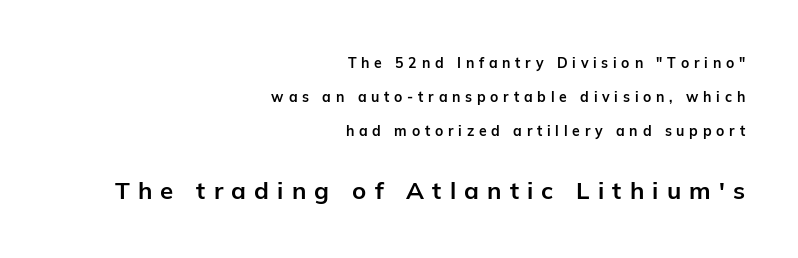
Heft: maximum for text — a bold. The rendering enlarges the type as you move from the upper chunk to the lower. The type is letterspaced generously, with wide tracking. The specimen reads as upright at a glance. The leading is generous, giving the passage an open texture.
